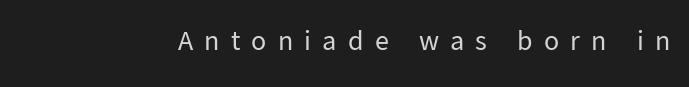
{"serif": "no", "italic": "no", "bold": "no", "weight": "regular", "width": "normal", "stroke_contrast": "low", "x_height": "medium", "monospaced": "no", "underline": "no", "letter_spacing": "wide", "letter_spacing_em": 0.4, "glyph_px": 28}
